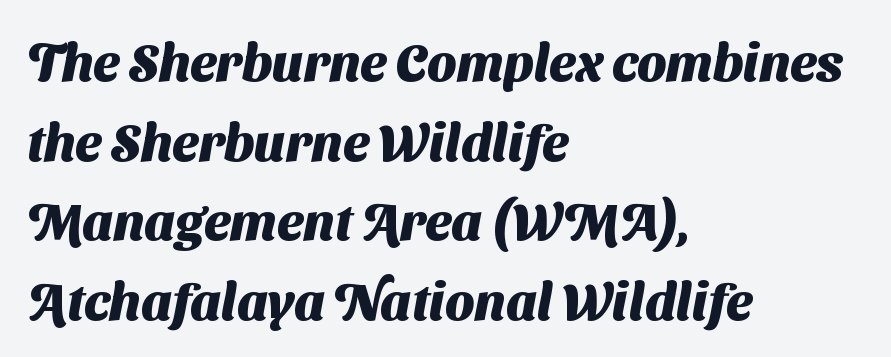
{"serif": "no", "bold": "yes", "weight": "heavy", "width": "normal", "stroke_contrast": "medium", "x_height": "medium", "monospaced": "no", "underline": "no", "align": "left", "line_spacing": "normal", "line_spacing_ratio": 1.53, "letter_spacing": "normal", "letter_spacing_em": 0.0, "glyph_px": 52}
